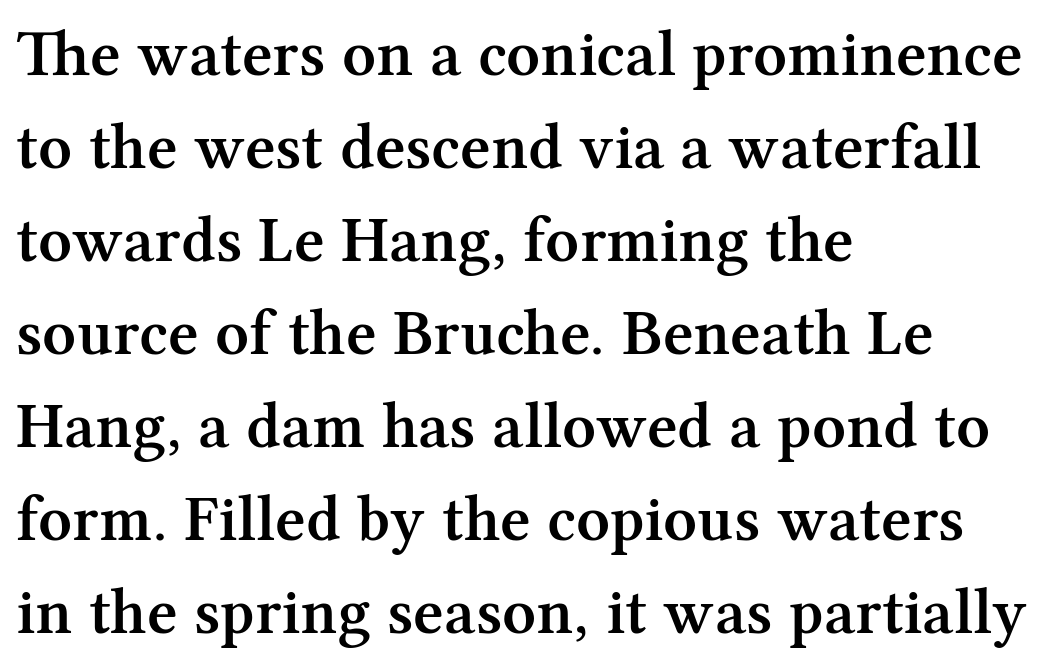
A clean baseline with only descenders dipping below it. A student would call this left alignment; a typographer would say flush left, rag right. Between one letter and the next there's only the usual sliver of space. The face used here is a semibold: visibly heavier than regular, lighter than bold. I'd call this a serif setting — the letters wear small feet. Notice how the stems are strictly vertical — no italics here.
